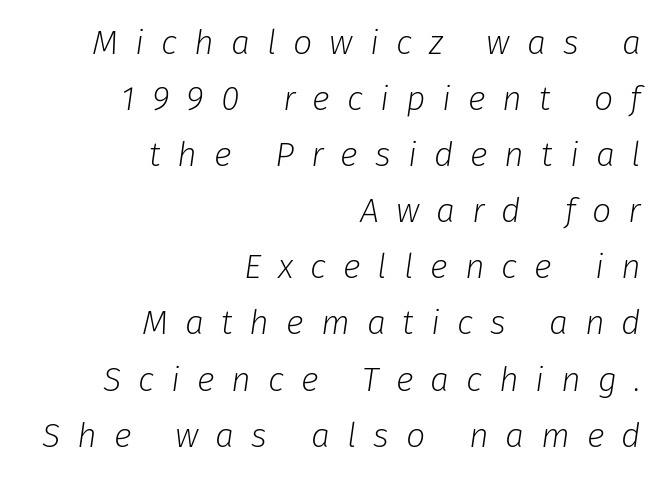
Q: Is the text bold? A: No.
Q: Is the text italic (slanted)? A: Yes, it leans right by about 8 degrees.
Q: Is the text underlined? A: No.
Q: How is the paragraph aligned? A: Right-aligned.
Q: Is the spacing between letters normal or unusually wide? A: Unusually wide.
Q: Is the spacing between lines tight, normal or loose? A: Normal.
Q: Width (condensed, normal, or wide)? A: Normal.
Q: Stroke contrast? A: Low.
Q: x-height? A: Medium.
Q: Monospaced? A: No.
